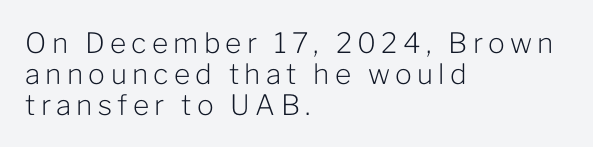
The image shows 28 px light sans-serif type, upright; set left-aligned, tight line spacing (1.1x), not underlined; low stroke contrast and a medium x-height.
